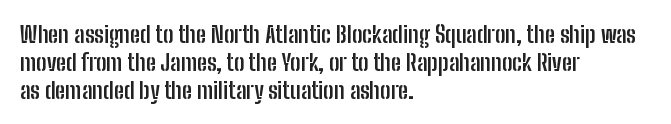
The image shows 23 px bold type, upright; set left-aligned, line spacing 1.21x, normal letter spacing, not underlined.
